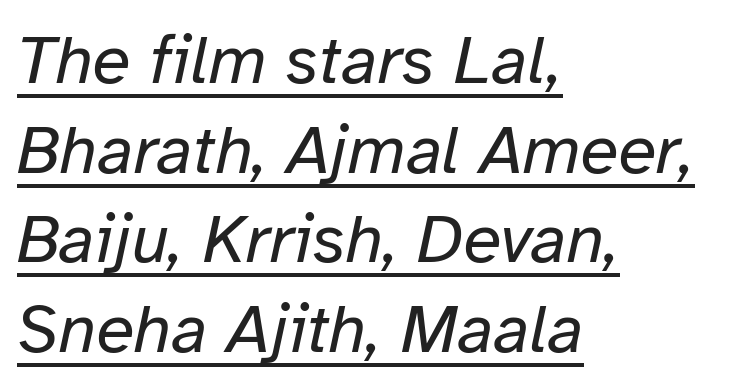
{"italic": "yes", "lean": "right", "slant_degrees": 12, "bold": "no", "weight": "regular", "width": "normal", "stroke_contrast": "low", "x_height": "medium", "monospaced": "no", "underline": "yes", "align": "left", "line_spacing": "normal", "line_spacing_ratio": 1.3, "letter_spacing": "normal", "letter_spacing_em": 0.0, "glyph_px": 69}
